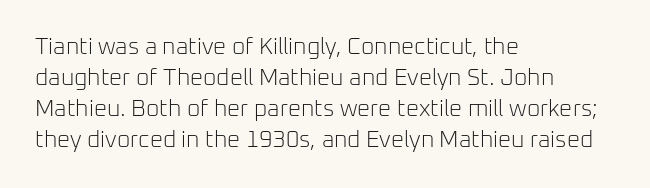
{"italic": "no", "bold": "no", "underline": "no", "align": "left", "line_spacing": "normal", "line_spacing_ratio": 1.35, "letter_spacing": "normal", "letter_spacing_em": 0.0, "glyph_px": 23}
